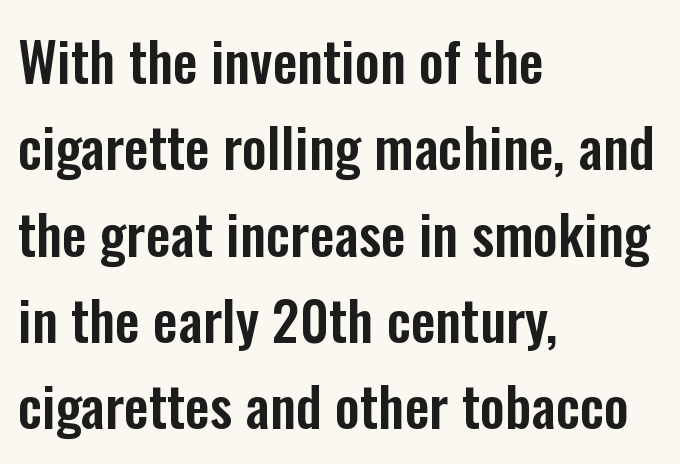
The image shows 55 px condensed sans-serif type, upright; set left-aligned, normal line spacing (1.57x), normal letter spacing, not underlined; low stroke contrast and a medium x-height.
